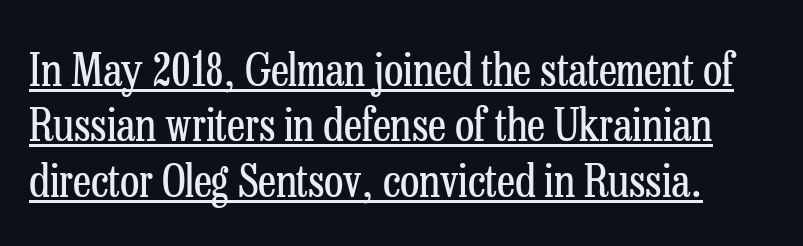
The image shows 45 px regular-weight, condensed serif type, upright; set line spacing 1.23x, normal letter spacing, underlined; low stroke contrast and a medium x-height.
